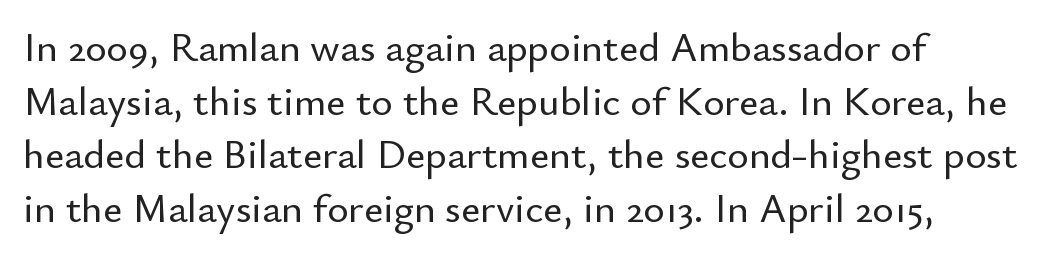
The image shows 41 px sans-serif type, upright; set left-aligned, normal line spacing (1.31x), normal letter spacing, not underlined; low stroke contrast and a small x-height.
